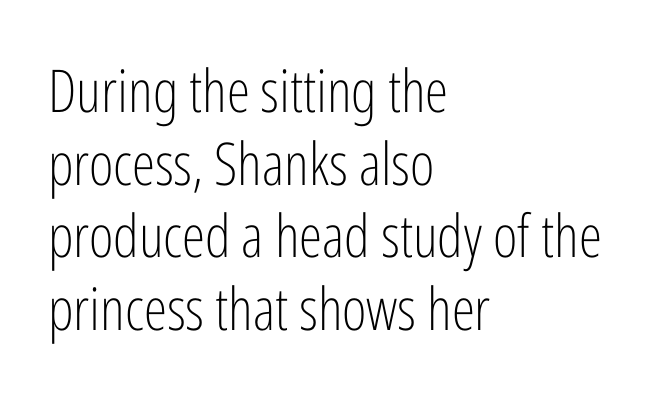
The image shows 59 px light, condensed sans-serif type, upright; set left-aligned, line spacing 1.23x, normal letter spacing, not underlined; low stroke contrast and a medium x-height.
